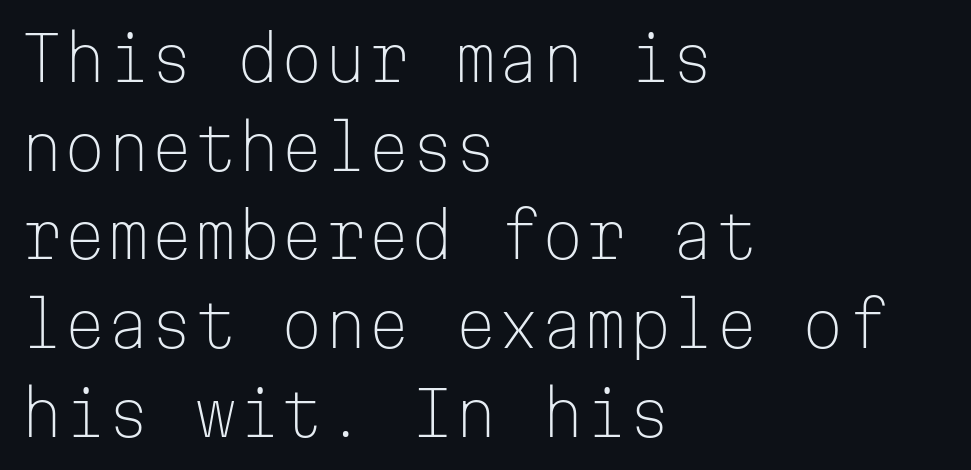
Q: Is the text bold? A: No.
Q: Is the text italic (slanted)? A: No, it is upright.
Q: Is the typeface a serif or a sans-serif typeface? A: Sans-serif.
Q: Is the text underlined? A: No.
Q: How is the paragraph aligned? A: Left-aligned.
Q: Is the spacing between letters normal or unusually wide? A: Normal.
Q: Is the spacing between lines tight, normal or loose? A: Normal.
Q: Width (condensed, normal, or wide)? A: Normal.
Q: Stroke contrast? A: Low.
Q: x-height? A: Medium.
Q: Monospaced? A: Yes.
